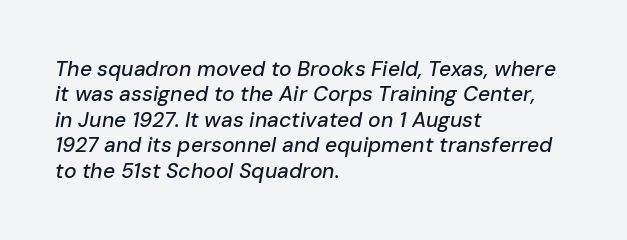
Look at the tracking — it's just the regular setting, nothing added. If you drew a ruler down the left edge, every line would touch it. The font's italic variant was chosen for this text. Letters rest on an invisible, unmarked baseline.
